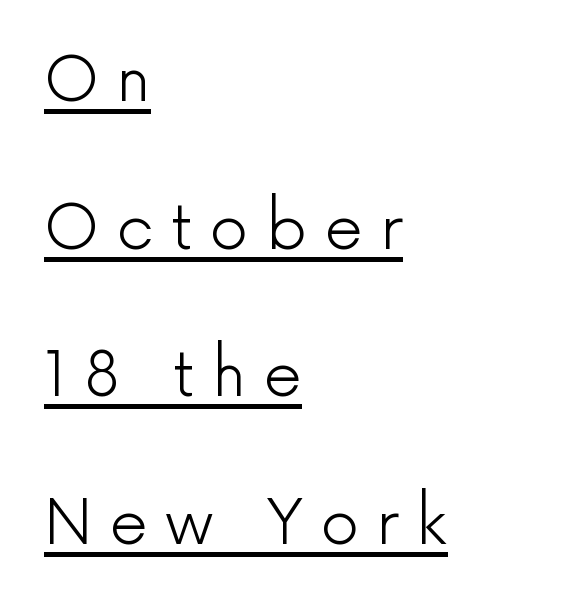
The face looks like a standard text weight, possibly lighter. Compared with typical body copy, the letter spacing here is much looser. The sample's only ornament is a line tracing under the words. The letters stand upright; this is a roman face. A sans-serif font was chosen for this passage. Do the characters align in a grid? No, the font is proportional.
